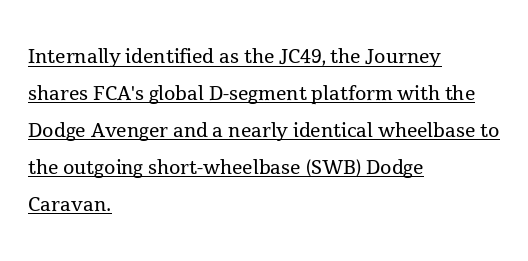
Q: Is the text bold? A: No.
Q: Is the text italic (slanted)? A: No, it is upright.
Q: Is the text underlined? A: Yes.
Q: How is the paragraph aligned? A: Left-aligned.
Q: Is the spacing between letters normal or unusually wide? A: Normal.
Q: Is the spacing between lines tight, normal or loose? A: Normal.
